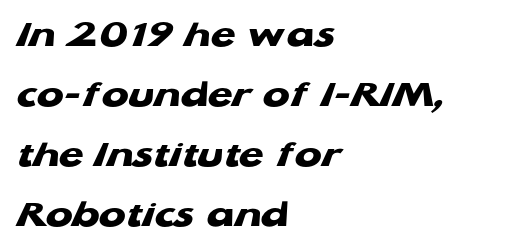
The image shows 40 px heavy, wide sans-serif type; set left-aligned, normal line spacing (1.5x), normal letter spacing, not underlined; low stroke contrast and a medium x-height.
